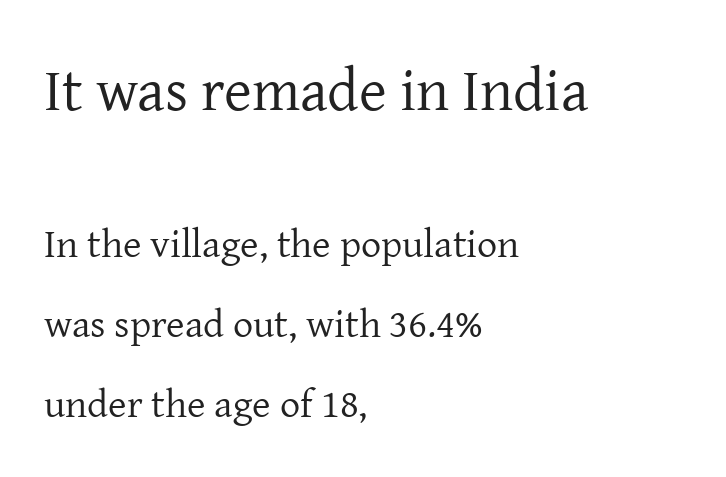
Check where the strokes stop: tiny serifs finish them off. Of the two passages, the one on top uses the larger point size. The passage shown is typed in a proportional face where columns would drift. Where is the straight margin? On the left. The space between consecutive lines is lavish.
